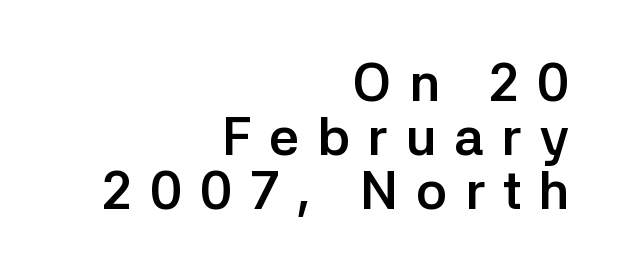
Q: Is the text bold? A: Yes.
Q: Is the text italic (slanted)? A: No, it is upright.
Q: Is the typeface a serif or a sans-serif typeface? A: Sans-serif.
Q: Is the text underlined? A: No.
Q: How is the paragraph aligned? A: Right-aligned.
Q: Is the spacing between letters normal or unusually wide? A: Unusually wide.
Q: Is the spacing between lines tight, normal or loose? A: Tight.
Q: Width (condensed, normal, or wide)? A: Normal.
Q: Stroke contrast? A: Low.
Q: x-height? A: Medium.
Q: Monospaced? A: No.
